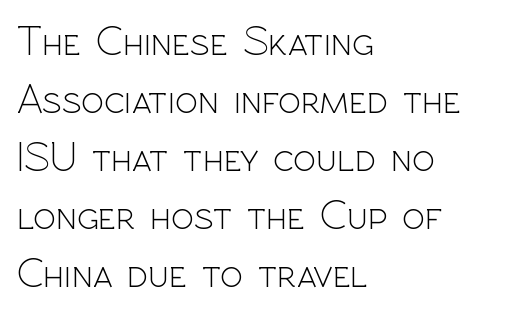
Vertical strokes here are truly vertical. Weight class: somewhere from thin through regular. Characters follow at the spacing the type designer built in. Underlining? Definitely not there. Varying glyph widths throughout — classic text-font behaviour.
